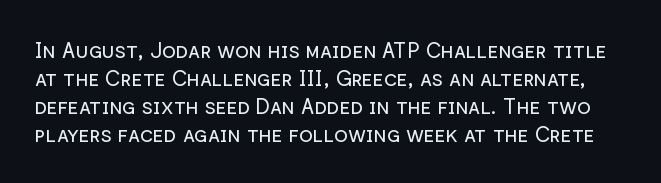
Q: Is the text bold? A: No.
Q: Is the text italic (slanted)? A: No, it is upright.
Q: Is the text underlined? A: No.
Q: Is the spacing between letters normal or unusually wide? A: Normal.
Q: Is the spacing between lines tight, normal or loose? A: Normal.
